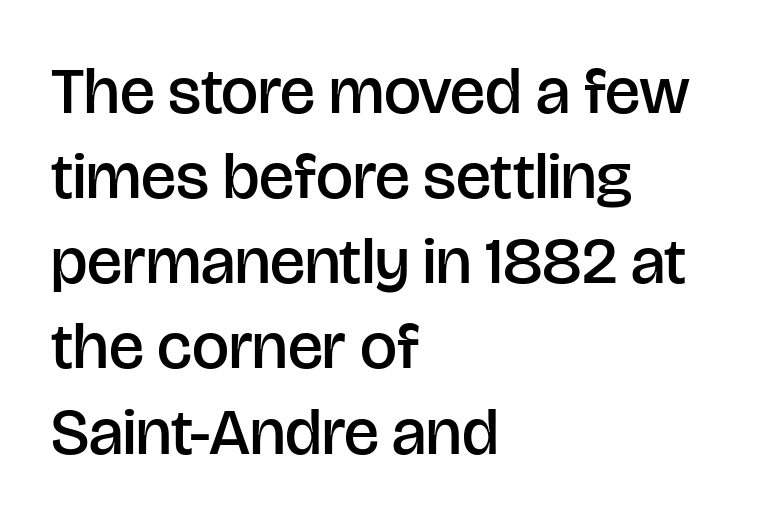
The image shows 66 px semibold sans-serif type, upright; set left-aligned, normal line spacing (1.29x), normal letter spacing, not underlined; low stroke contrast and a large x-height.
